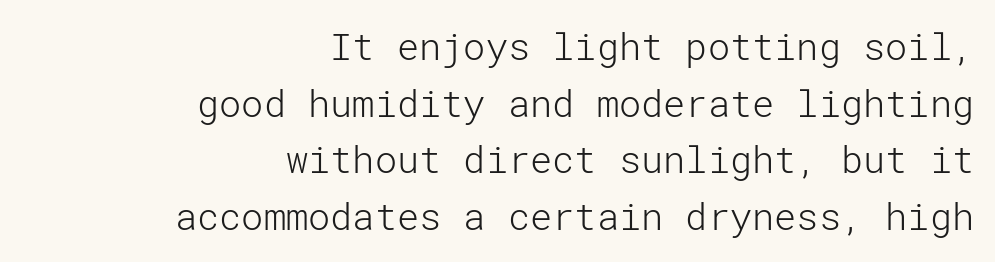
The image shows 37 px light sans-serif type, upright; set right-aligned, normal line spacing (1.53x), normal letter spacing, not underlined; low stroke contrast and a medium x-height.
